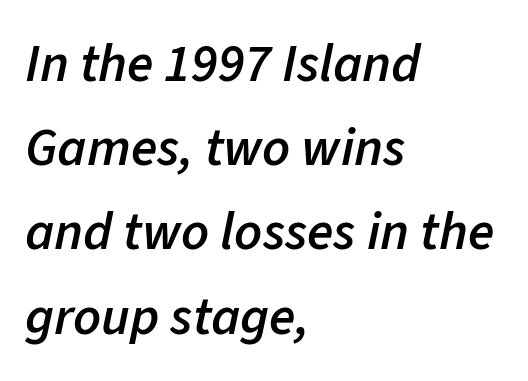
Q: Is the text bold? A: Semi-bold.
Q: Is the text italic (slanted)? A: Yes, it leans right by about 11 degrees.
Q: Is the text underlined? A: No.
Q: How is the paragraph aligned? A: Left-aligned.
Q: Is the spacing between letters normal or unusually wide? A: Normal.
Q: Is the spacing between lines tight, normal or loose? A: Normal.
Q: Width (condensed, normal, or wide)? A: Normal.
Q: Stroke contrast? A: Low.
Q: x-height? A: Medium.
Q: Monospaced? A: No.
